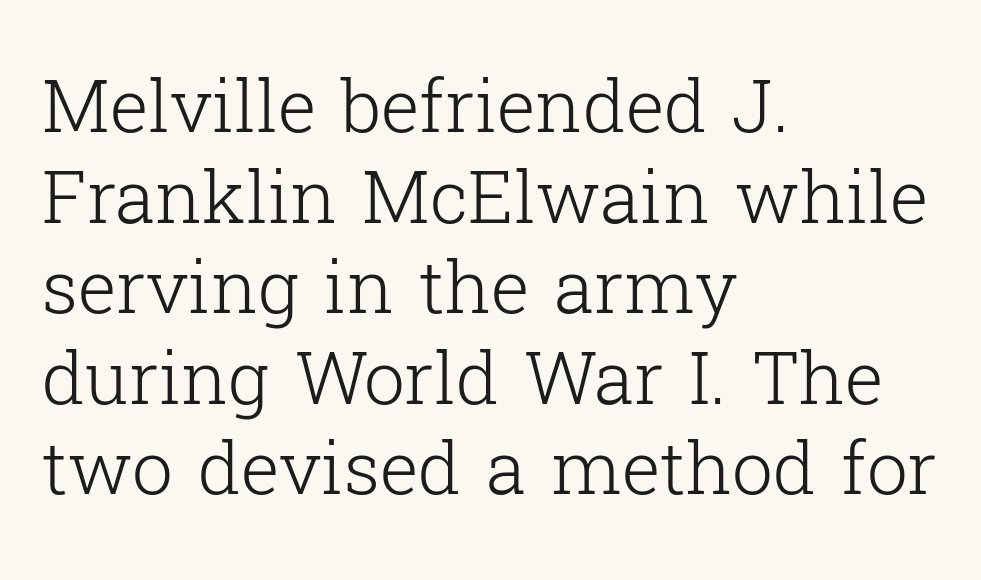
Each word holds together tightly as a unit, with standard inter-letter gaps. The font family rendered here belongs to the serif group. The ragged edge is on the right, which tells us the setting is flush left. Notice how the stems are strictly vertical — no italics here. You could not count columns in this text — the font is proportionally spaced. Beneath every word, the page is bare.
